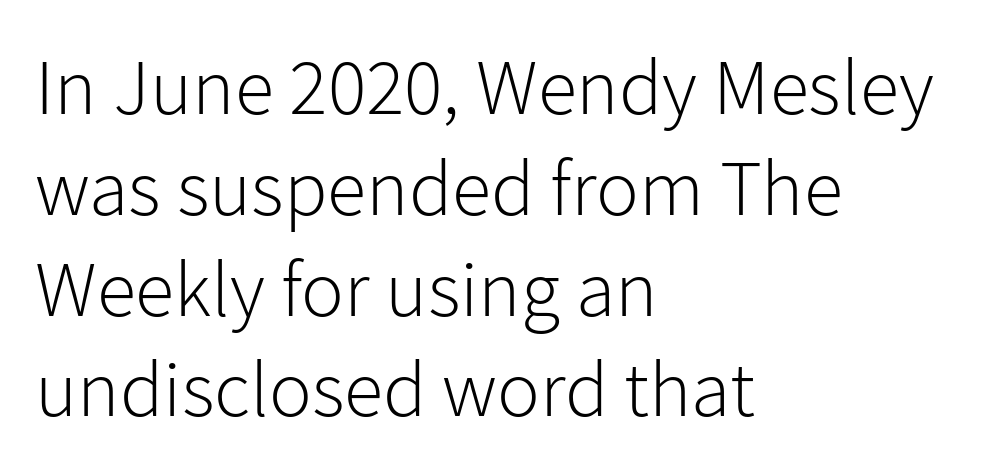
I'd call this a sans setting — the letters go barefoot. Vertical strokes here are truly vertical. This rendering uses left alignment, leaving the right contour irregular. The vertical gap from one line to the next is medium. The face used here is proportionally spaced, like ordinary book or web type. Letters rest on an invisible, unmarked baseline.
